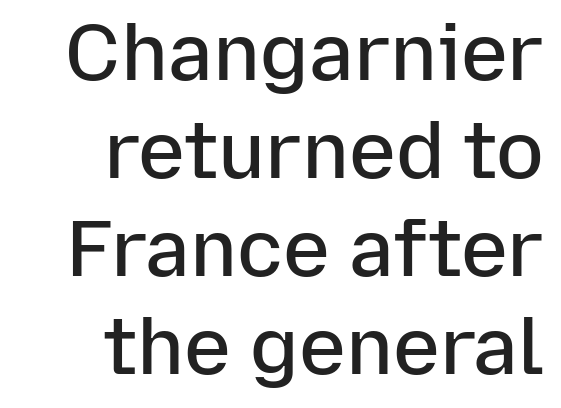
The face used here is proportionally spaced, like ordinary book or web type. Descenders are the only things crossing below the line. The lines are quadded right. What kind of face is this? One without serifs — a sans.
